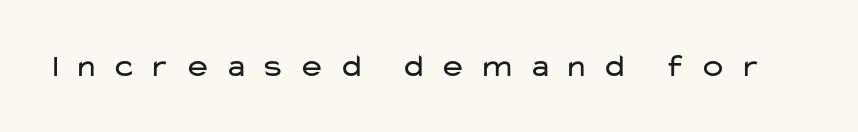
Q: Is the text bold? A: No.
Q: Is the text italic (slanted)? A: No, it is upright.
Q: Is the typeface a serif or a sans-serif typeface? A: Sans-serif.
Q: Is the text underlined? A: No.
Q: Is the spacing between letters normal or unusually wide? A: Unusually wide.
Q: Width (condensed, normal, or wide)? A: Wide.
Q: Stroke contrast? A: Low.
Q: x-height? A: Medium.
Q: Monospaced? A: No.
